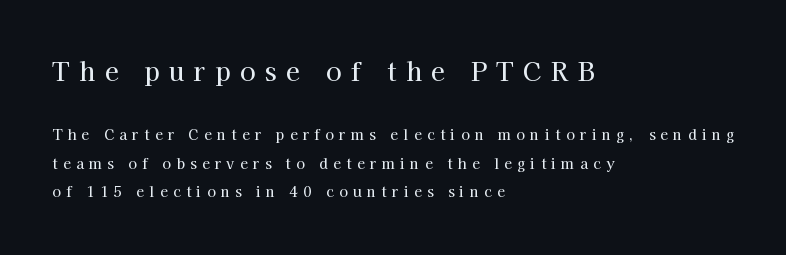
The image shows 25 px text type, upright; set left-aligned, loose line spacing (2.04x), unusually wide letter spacing (+0.39 em), not underlined; the first (top) block is 1.79x larger.
